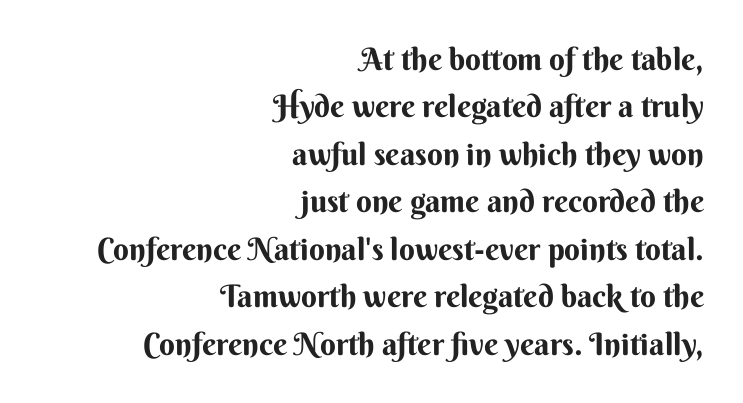
The image shows 31 px bold sans-serif type, upright; set right-aligned, normal line spacing (1.53x), normal letter spacing, not underlined; medium stroke contrast and a small x-height.
